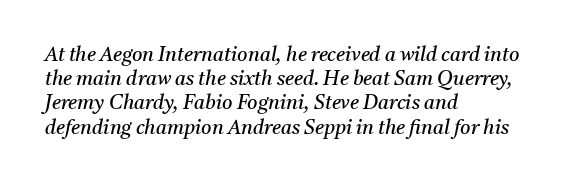
There is no visible air inserted between adjacent glyphs. The letterforms sit at book weight or below. Beneath every word, the page is bare. The rendering anchors every line to the left-hand side. A typesetter would mark this as italic.
